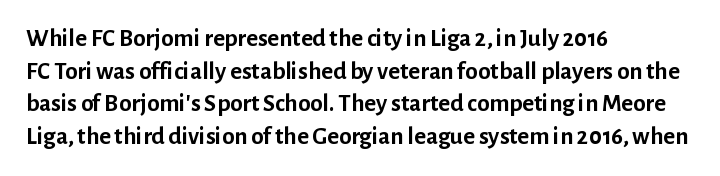
The image shows 25 px bold type, upright; set left-aligned, normal line spacing (1.31x), normal letter spacing, not underlined.
